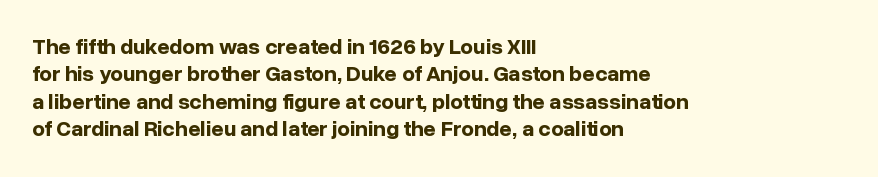
Q: Is the text bold? A: Yes.
Q: Is the text italic (slanted)? A: No, it is upright.
Q: Is the text underlined? A: No.
Q: How is the paragraph aligned? A: Left-aligned.
Q: Is the spacing between letters normal or unusually wide? A: Normal.
Q: Is the spacing between lines tight, normal or loose? A: Normal.
